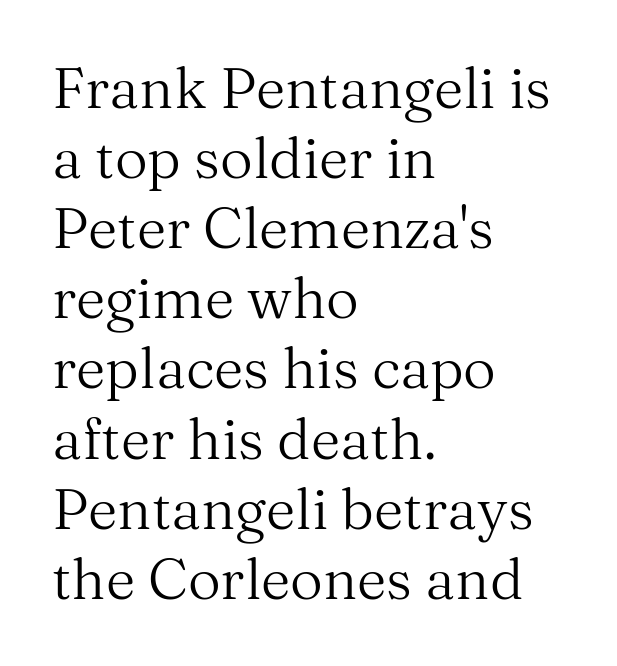
The image shows 57 px regular-weight serif type, upright; set left-aligned, line spacing 1.23x, normal letter spacing, not underlined; medium stroke contrast and a medium x-height.
